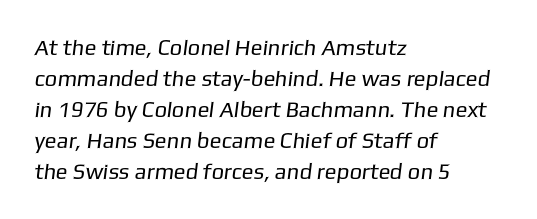
The image shows 22 px text type; set left-aligned, normal line spacing (1.41x), normal letter spacing, not underlined.
